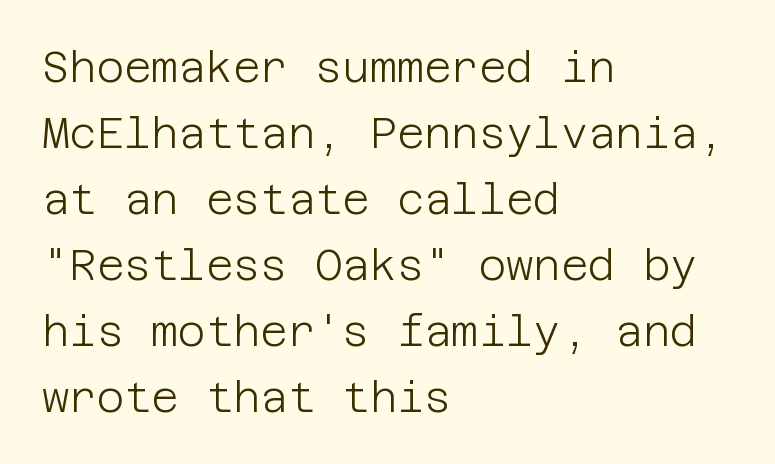
A classic flush-left, rag-right setting is used for this passage. It's the straight-up-and-down kind of type. Think standard paragraph weight, or any step lighter than that. The gaps between neighbouring characters are ordinary and unremarkable.
